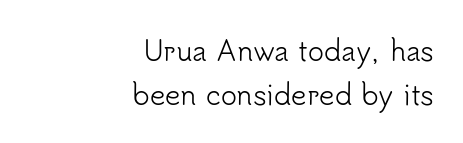
Leading matches the norm, producing a regular column. Quick note: underline off. What stands out about the letter spacing? Nothing — it is the standard amount. A roman cut, with each character standing at attention. Heft: none added — not bold.
